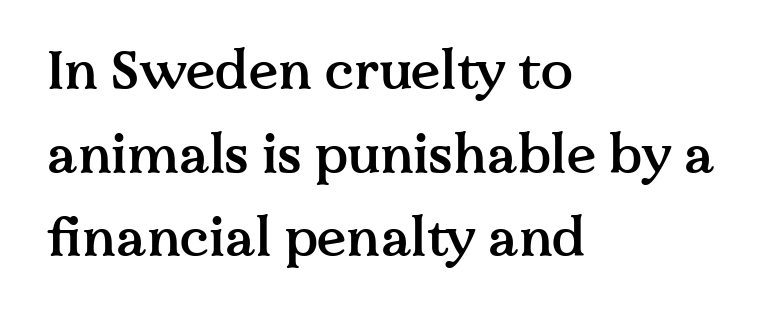
In terms of letterspacing, this is plain default setting. Clear beneath every line of the passage. Do the characters align in a grid? No, the font is proportional. Semibold letterforms, between regular and bold. This sample keeps an unexceptional amount of space between lines.
